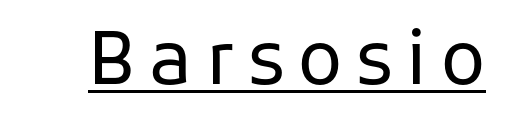
Q: Is the text bold? A: No.
Q: Is the text italic (slanted)? A: No, it is upright.
Q: Is the typeface a serif or a sans-serif typeface? A: Sans-serif.
Q: Is the text underlined? A: Yes.
Q: Width (condensed, normal, or wide)? A: Normal.
Q: Stroke contrast? A: Low.
Q: x-height? A: Medium.
Q: Monospaced? A: No.
